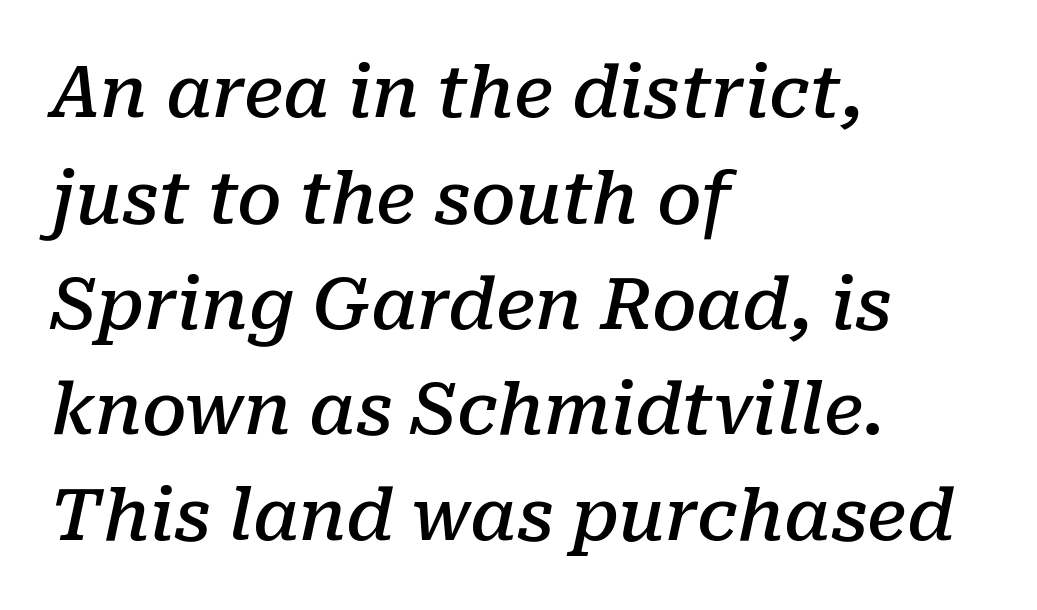
Every letter is mildly thick-stroked: semibold rather than bold. The passage shown is typed in a proportional face where columns would drift. In terms of letterform style, serifs are clearly present. This rendering leaves character spacing at its baseline value.
